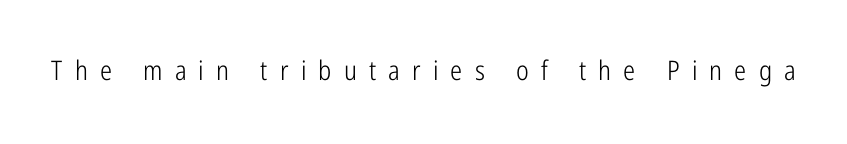
Q: Is the text bold? A: No.
Q: Is the text italic (slanted)? A: No, it is upright.
Q: Is the text underlined? A: No.
Q: Is the spacing between letters normal or unusually wide? A: Unusually wide.
